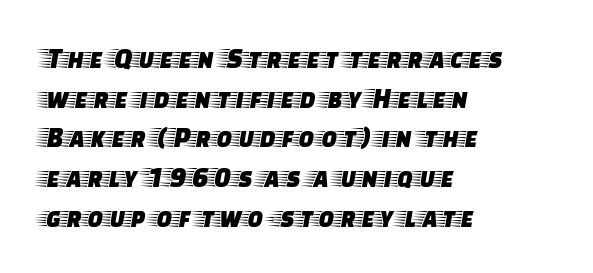
The image shows 29 px wide serif type; set left-aligned, normal line spacing (1.37x), normal letter spacing, not underlined; low stroke contrast and a large x-height.
